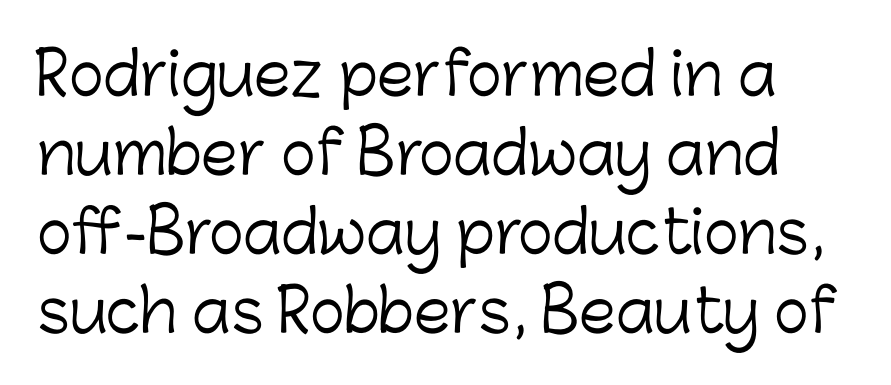
Here the designer chose a conventional face with non-uniform glyph widths. This reads as an unemphasized weight, regular at the heaviest. Line spacing here is normal. The typography opts for an upright posture over an oblique one.
